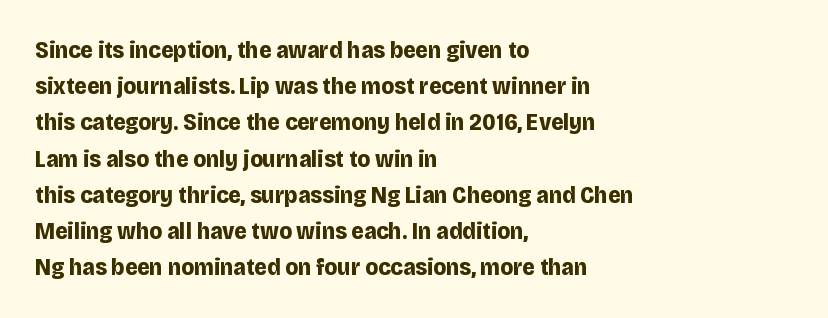
The image shows 24 px bold type, upright; set left-aligned, normal line spacing (1.51x), normal letter spacing, not underlined.
